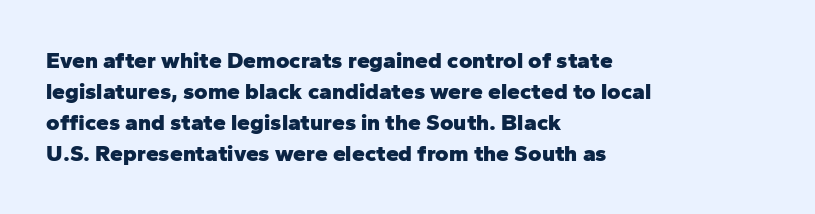
{"italic": "no", "bold": "yes", "underline": "no", "align": "left", "line_spacing": "normal", "line_spacing_ratio": 1.35, "letter_spacing": "normal", "letter_spacing_em": 0.0, "glyph_px": 23}
